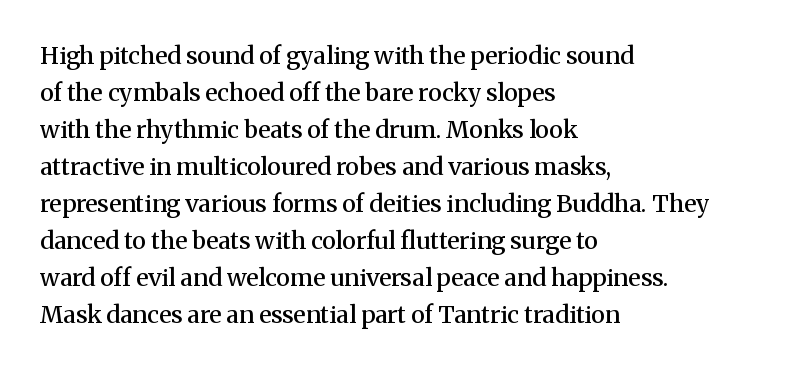
Q: Is the text bold? A: Semi-bold.
Q: Is the text italic (slanted)? A: No, it is upright.
Q: Is the text underlined? A: No.
Q: How is the paragraph aligned? A: Left-aligned.
Q: Is the spacing between letters normal or unusually wide? A: Normal.
Q: Is the spacing between lines tight, normal or loose? A: Normal.
